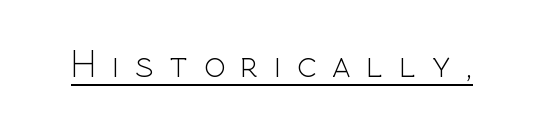
{"serif": "no", "italic": "no", "bold": "no", "weight": "light", "width": "normal", "x_height": "medium", "monospaced": "no", "underline": "yes", "letter_spacing": "wide", "letter_spacing_em": 0.41, "glyph_px": 39}
